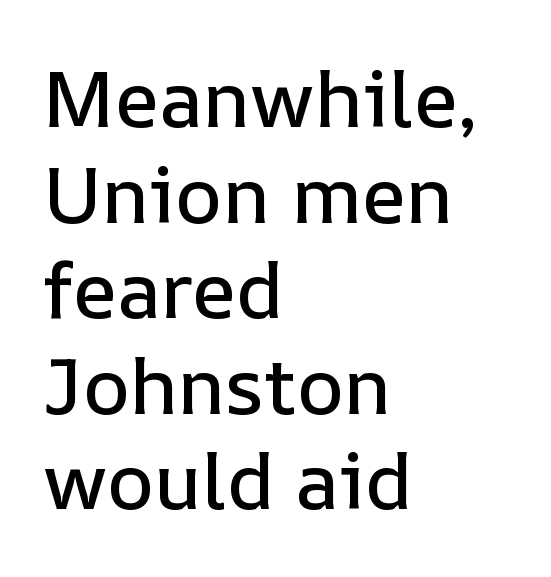
Is the letter spacing exaggerated? No — it looks like the ordinary default. Here the designer chose a conventional face with non-uniform glyph widths. Nobody drew a line under any word here. Every row of glyphs begins at an identical x-position on the left. Nope, not italic — everything's standing straight.
